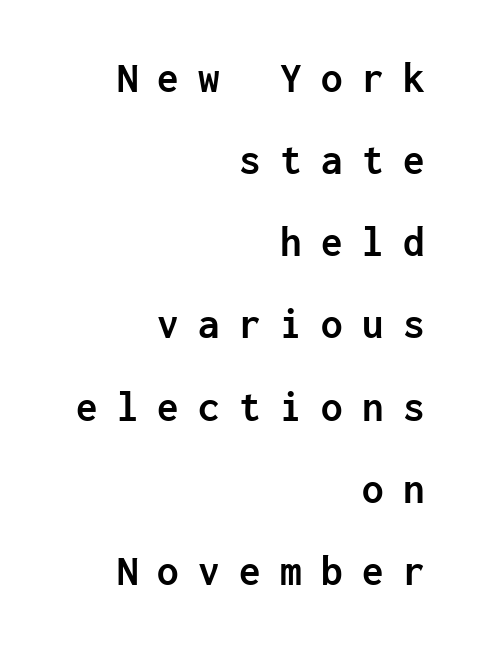
Posture: upright roman. A typesetter would call this heavily tracked-out type. The paragraph has a hard right edge and a soft left edge. Rows of type keep a wide berth in the vertical direction. You could count columns in this text — the font is strictly monospaced. The passage shown is not underscored anywhere.
